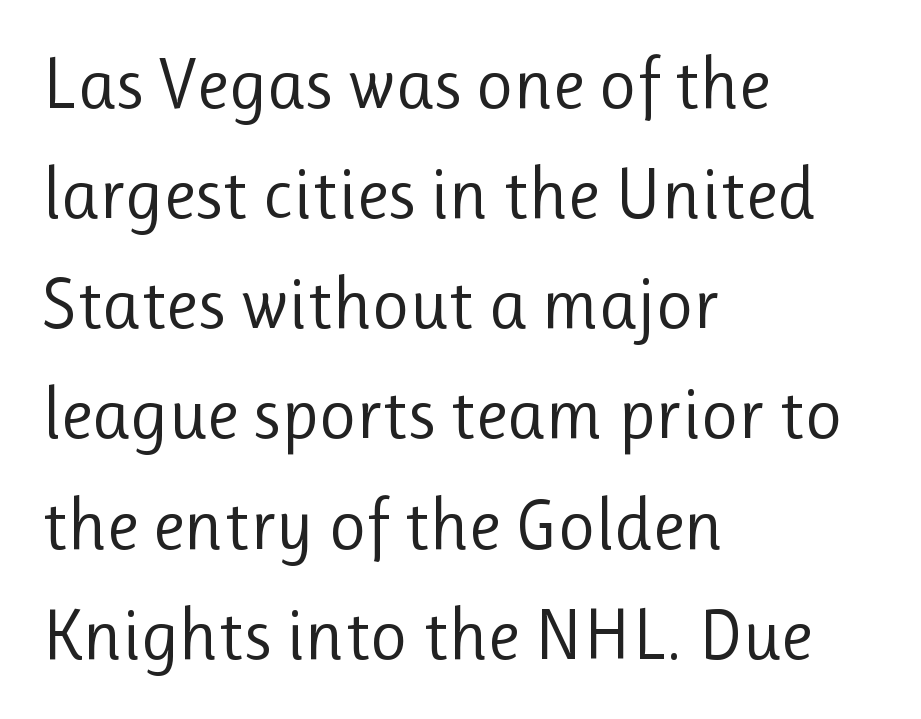
The image shows 72 px regular-weight sans-serif type, upright; set left-aligned, normal line spacing (1.53x), normal letter spacing, not underlined; low stroke contrast and a medium x-height.
